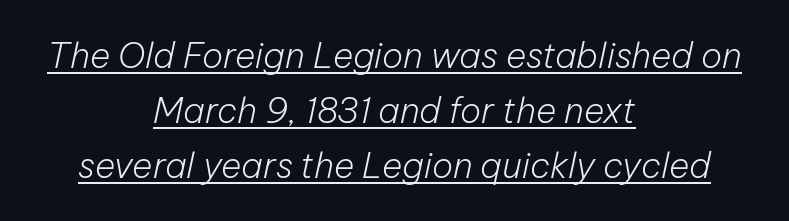
The image shows 35 px light type, italic (leaning right); set centered, normal line spacing (1.57x), normal letter spacing, underlined; low stroke contrast and a medium x-height.
